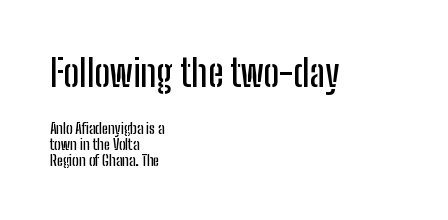
Q: Is the text italic (slanted)? A: No, it is upright.
Q: Is the typeface a serif or a sans-serif typeface? A: Sans-serif.
Q: Is the text underlined? A: No.
Q: How is the paragraph aligned? A: Left-aligned.
Q: Is the spacing between letters normal or unusually wide? A: Normal.
Q: Is the spacing between lines tight, normal or loose? A: Tight.
Q: Which block of text is set in a larger size, the first (top) or the second (bottom)? A: The first (top) one.
Q: Width (condensed, normal, or wide)? A: Condensed.
Q: Stroke contrast? A: Low.
Q: x-height? A: Medium.
Q: Monospaced? A: No.
